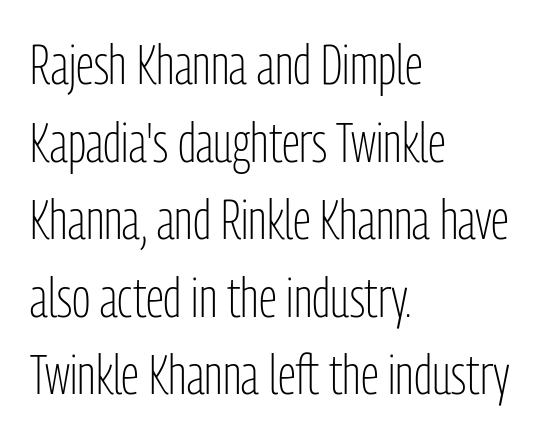
The image shows 55 px light, condensed sans-serif type, upright; set left-aligned, normal line spacing (1.41x), normal letter spacing, not underlined; low stroke contrast and a medium x-height.
